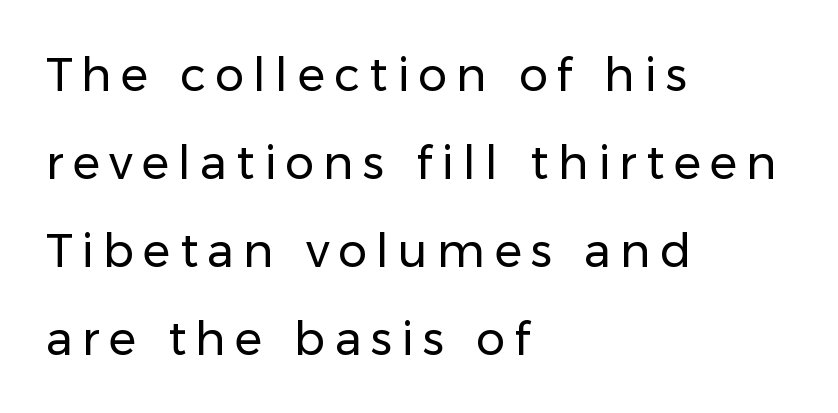
Q: Is the text bold? A: No.
Q: Is the text italic (slanted)? A: No, it is upright.
Q: Is the typeface a serif or a sans-serif typeface? A: Sans-serif.
Q: Is the text underlined? A: No.
Q: How is the paragraph aligned? A: Left-aligned.
Q: Is the spacing between letters normal or unusually wide? A: Unusually wide.
Q: Is the spacing between lines tight, normal or loose? A: Loose.
Q: Width (condensed, normal, or wide)? A: Normal.
Q: Stroke contrast? A: Low.
Q: x-height? A: Medium.
Q: Monospaced? A: No.
